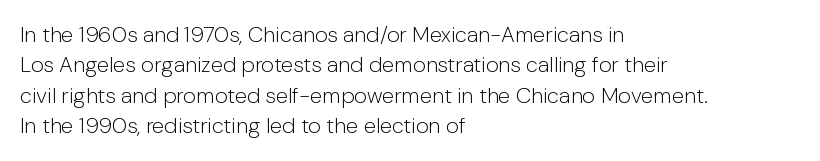
Q: Is the text bold? A: No.
Q: Is the text italic (slanted)? A: No, it is upright.
Q: Is the text underlined? A: No.
Q: How is the paragraph aligned? A: Left-aligned.
Q: Is the spacing between letters normal or unusually wide? A: Normal.
Q: Is the spacing between lines tight, normal or loose? A: Normal.
